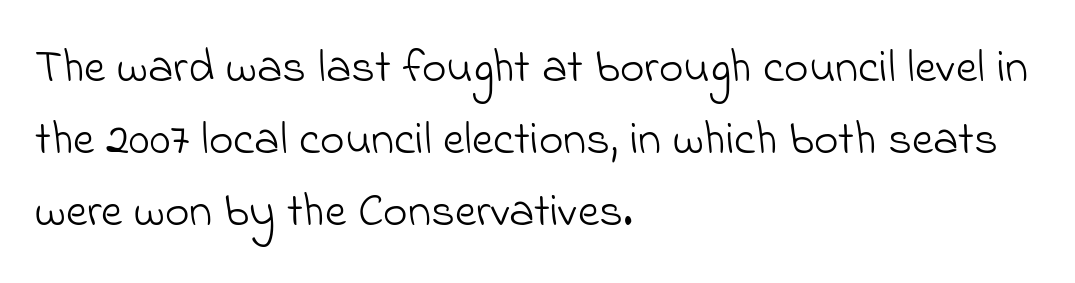
{"serif": "no", "bold": "no", "weight": "light", "width": "normal", "stroke_contrast": "low", "x_height": "small", "monospaced": "no", "underline": "no", "align": "left", "line_spacing": "normal", "line_spacing_ratio": 1.53, "letter_spacing": "normal", "letter_spacing_em": 0.0, "glyph_px": 47}
